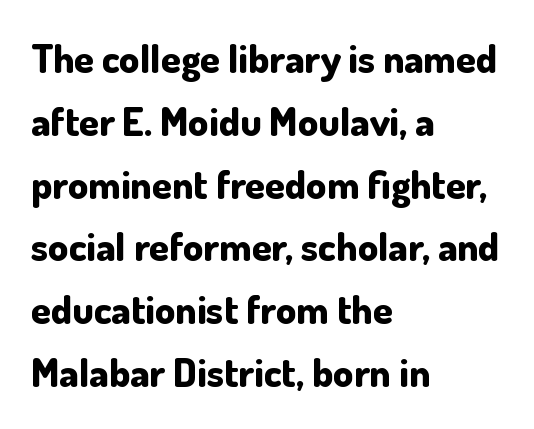
The face used here has the dense, thick strokes of a bold. When letters stand straight like this, we call the style roman or upright. How are the letters spaced? Ordinarily, with no added tracking. Nothing sits at the stroke ends, so this counts as sans-serif. A clean baseline with only descenders dipping below it.
